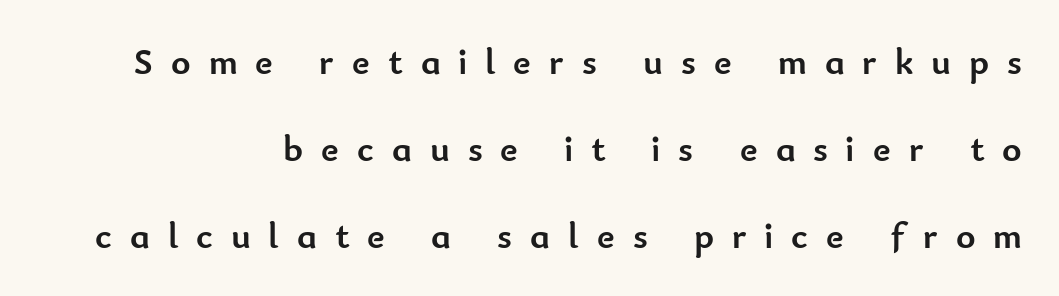
These words are printed bold, with thick strokes throughout. Note the varied advance widths — an 'i' is clearly narrower than an 'm'. Words float on clear page, feet unadorned. Every character sits straight up, as roman type does. Each new line begins a long way beneath the previous one.
